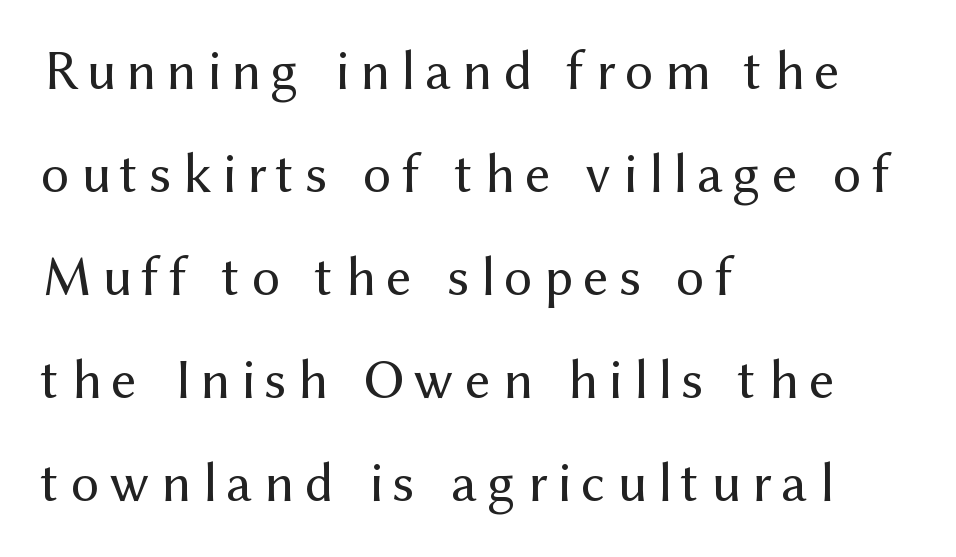
Q: Is the text bold? A: No.
Q: Is the text italic (slanted)? A: No, it is upright.
Q: Is the typeface a serif or a sans-serif typeface? A: Sans-serif.
Q: Is the text underlined? A: No.
Q: How is the paragraph aligned? A: Left-aligned.
Q: Width (condensed, normal, or wide)? A: Normal.
Q: Stroke contrast? A: Medium.
Q: x-height? A: Medium.
Q: Monospaced? A: No.
